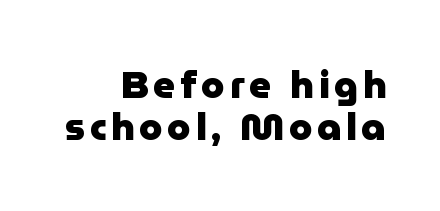
{"serif": "no", "italic": "no", "bold": "yes", "weight": "heavy", "width": "normal", "stroke_contrast": "low", "x_height": "medium", "monospaced": "no", "underline": "no", "align": "right", "line_spacing": "tight", "line_spacing_ratio": 1.1, "glyph_px": 38}
